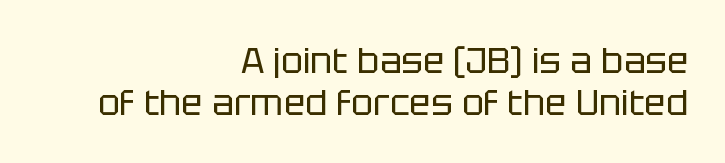
The image shows 36 px regular-weight sans-serif type, upright; set right-aligned, line spacing 1.16x, normal letter spacing, not underlined; low stroke contrast and a large x-height.
